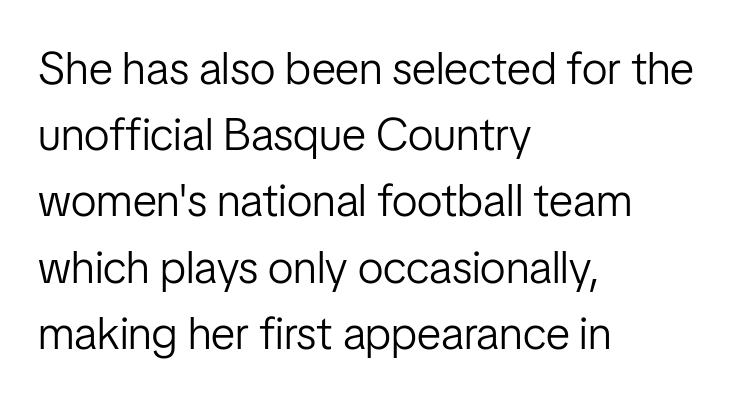
Q: Is the text bold? A: No.
Q: Is the text italic (slanted)? A: No, it is upright.
Q: Is the typeface a serif or a sans-serif typeface? A: Sans-serif.
Q: Is the text underlined? A: No.
Q: How is the paragraph aligned? A: Left-aligned.
Q: Is the spacing between letters normal or unusually wide? A: Normal.
Q: Is the spacing between lines tight, normal or loose? A: Normal.
Q: Width (condensed, normal, or wide)? A: Condensed.
Q: Stroke contrast? A: Low.
Q: x-height? A: Medium.
Q: Monospaced? A: No.
